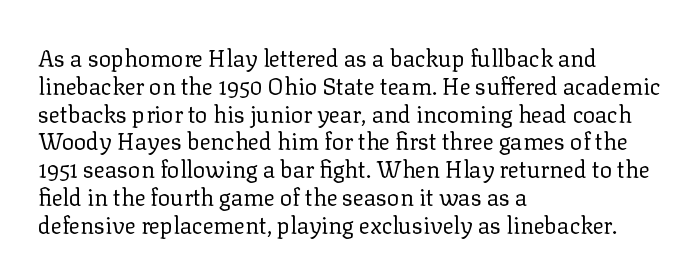
Q: Is the text bold? A: No.
Q: Is the text italic (slanted)? A: No, it is upright.
Q: Is the text underlined? A: No.
Q: How is the paragraph aligned? A: Left-aligned.
Q: Is the spacing between letters normal or unusually wide? A: Normal.
